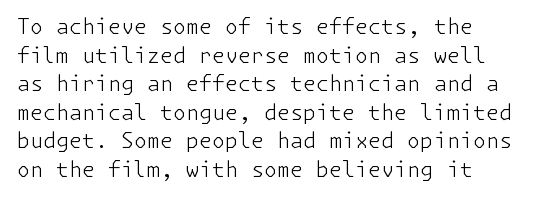
Q: Is the text bold? A: No.
Q: Is the text italic (slanted)? A: No, it is upright.
Q: Is the text underlined? A: No.
Q: Is the spacing between letters normal or unusually wide? A: Normal.
Q: Is the spacing between lines tight, normal or loose? A: Normal.
